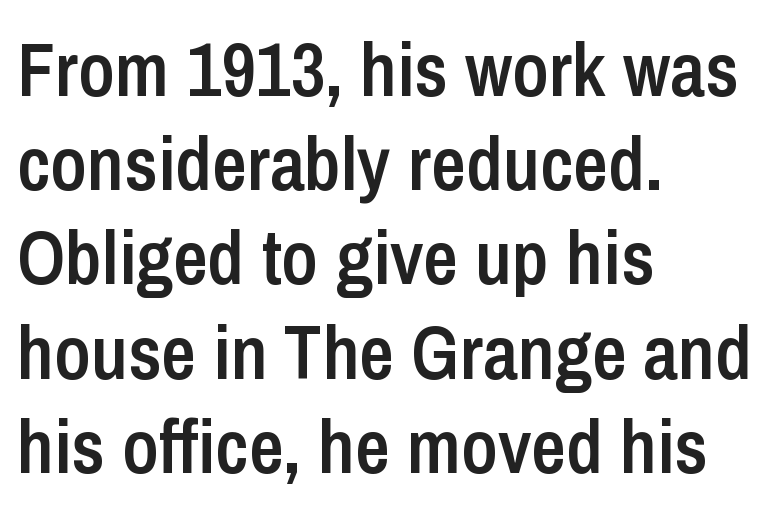
{"serif": "no", "italic": "no", "bold": "semi", "weight": "semibold", "width": "condensed", "stroke_contrast": "low", "x_height": "medium", "monospaced": "no", "underline": "no", "align": "left", "line_spacing_ratio": 1.24, "letter_spacing": "normal", "letter_spacing_em": 0.0, "glyph_px": 76}
